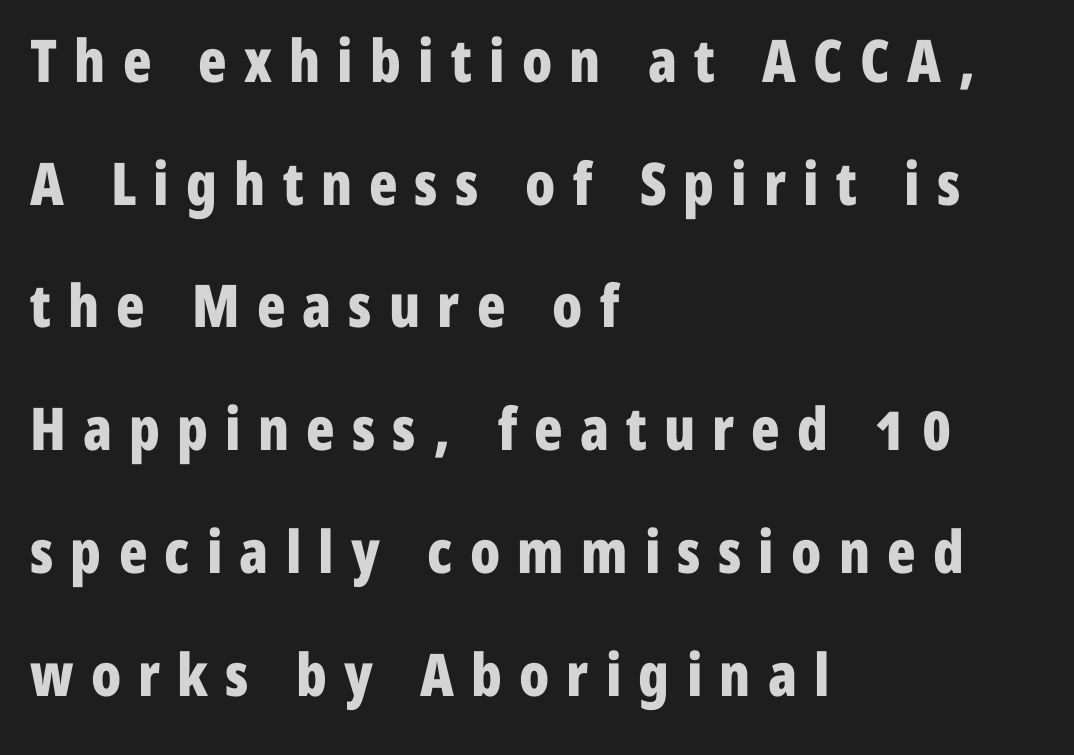
Q: Is the text bold? A: Yes.
Q: Is the text italic (slanted)? A: No, it is upright.
Q: Is the typeface a serif or a sans-serif typeface? A: Sans-serif.
Q: Is the text underlined? A: No.
Q: How is the paragraph aligned? A: Left-aligned.
Q: Is the spacing between letters normal or unusually wide? A: Unusually wide.
Q: Is the spacing between lines tight, normal or loose? A: Loose.
Q: Width (condensed, normal, or wide)? A: Condensed.
Q: Stroke contrast? A: Low.
Q: x-height? A: Medium.
Q: Monospaced? A: No.
